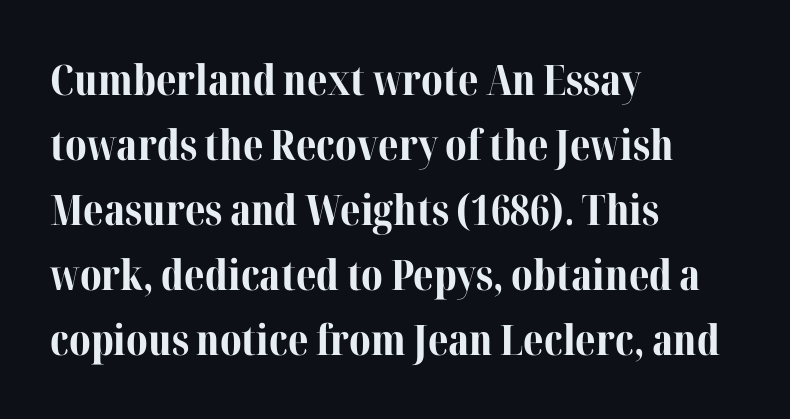
Do the characters align in a grid? No, the font is proportional. What kind of face is this? One with serifs. The letters stand upright; this is a roman face. Students, this is bold: see how much ink each stroke carries.
